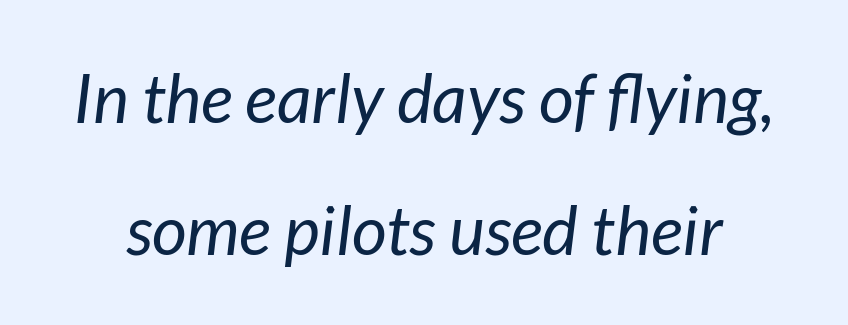
A light-to-regular cut is what we see here. Honestly, there is no underline to notice here at all. Short note: letters normally spaced. This sample has the flowing, uneven cadence of proportional lettering.
